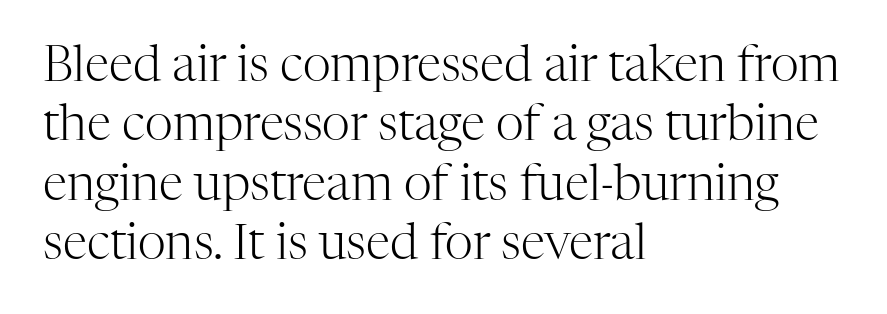
A classic flush-left, rag-right setting is used for this passage. The typography opts for an upright posture over an oblique one. No heavy texture on the line: the type isn't bold. You could call the tracking neutral — neither tight nor loose. Glance below the letters and you will spot only blank space. The font family rendered here belongs to the serif group.
